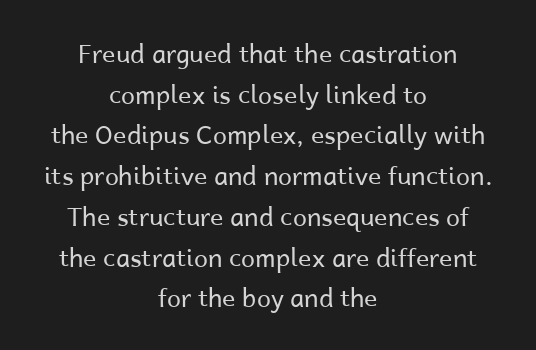
Words appear dense and cohesive because spacing is normal. Weight class: somewhere from thin through regular. No word sits above an underline. The setting favours the middle, as headings and verse often do. Whoever set this chose a conventional vertical rhythm.
